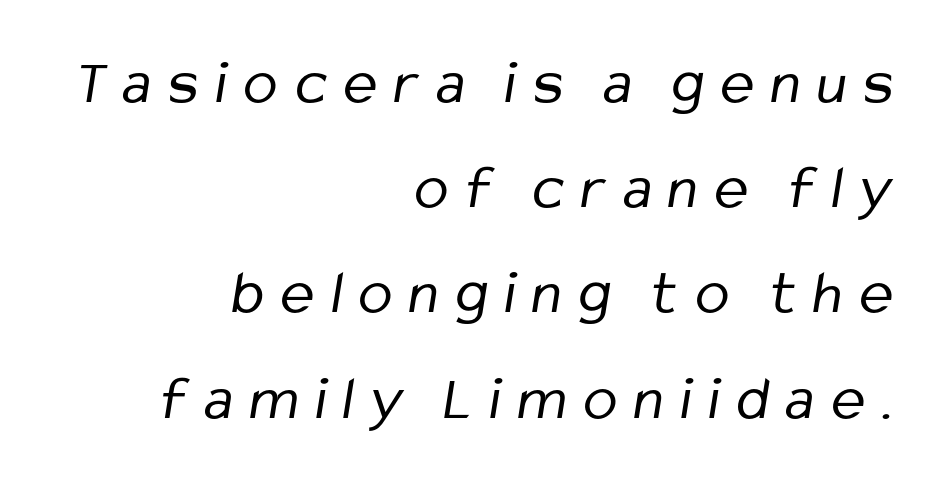
Q: Is the text bold? A: No.
Q: Is the typeface a serif or a sans-serif typeface? A: Sans-serif.
Q: Is the text underlined? A: No.
Q: How is the paragraph aligned? A: Right-aligned.
Q: Is the spacing between letters normal or unusually wide? A: Unusually wide.
Q: Is the spacing between lines tight, normal or loose? A: Normal.
Q: Width (condensed, normal, or wide)? A: Condensed.
Q: Stroke contrast? A: Low.
Q: x-height? A: Medium.
Q: Monospaced? A: No.
